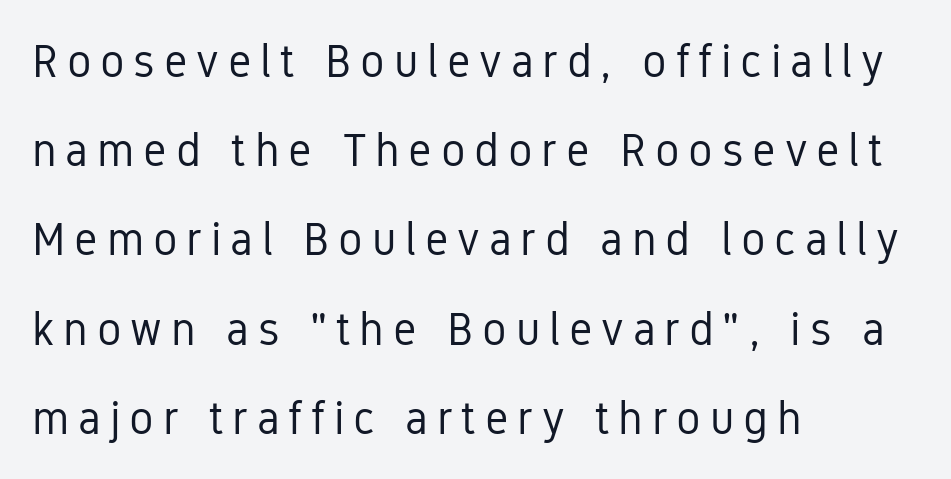
The image shows 46 px regular-weight, condensed sans-serif type, upright; set left-aligned, loose line spacing (1.94x), not underlined; low stroke contrast and a medium x-height.
